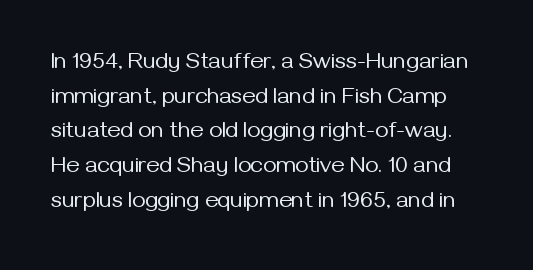
Italic: no, the glyphs are upright roman. A clean baseline with only descenders dipping below it. Caption: face not bold, strokes unweighted. Regular leading.
